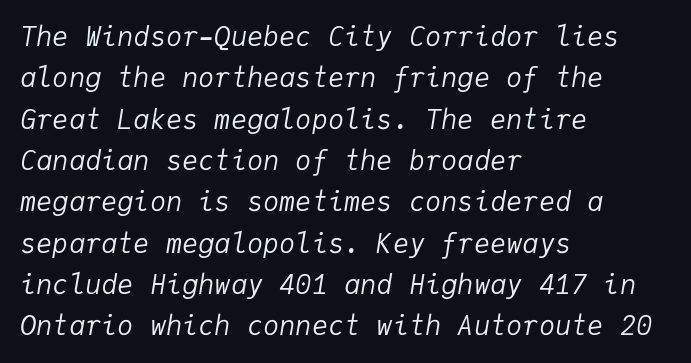
Q: Is the text bold? A: No.
Q: Is the text italic (slanted)? A: Yes, it leans right by about 9 degrees.
Q: Is the text underlined? A: No.
Q: How is the paragraph aligned? A: Left-aligned.
Q: Is the spacing between letters normal or unusually wide? A: Normal.
Q: Is the spacing between lines tight, normal or loose? A: Normal.
